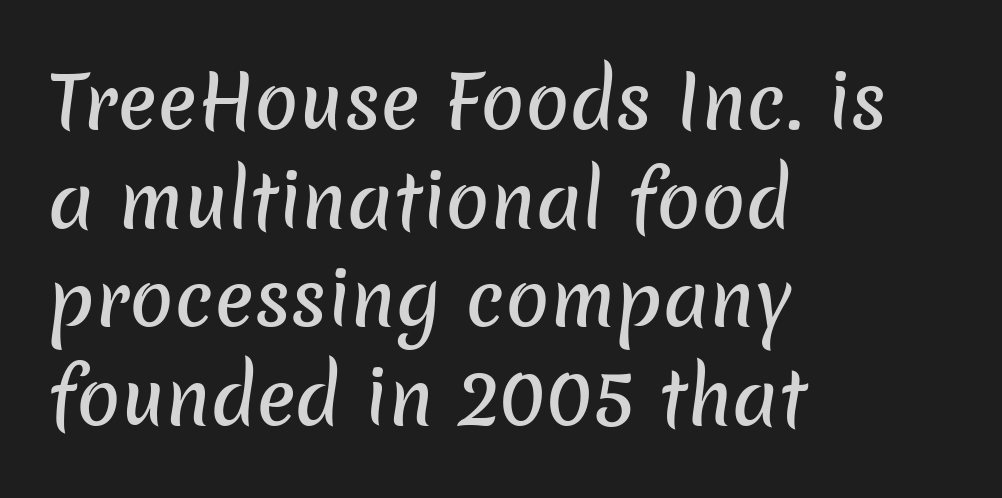
Words appear dense and cohesive because spacing is normal. Notice how the passage keeps a crisp vertical edge on the left only. What's the leading like? Ordinary, nothing unusual. The space beneath each line is pristine and unruled. Stroke terminals: plain, sans-serif.
